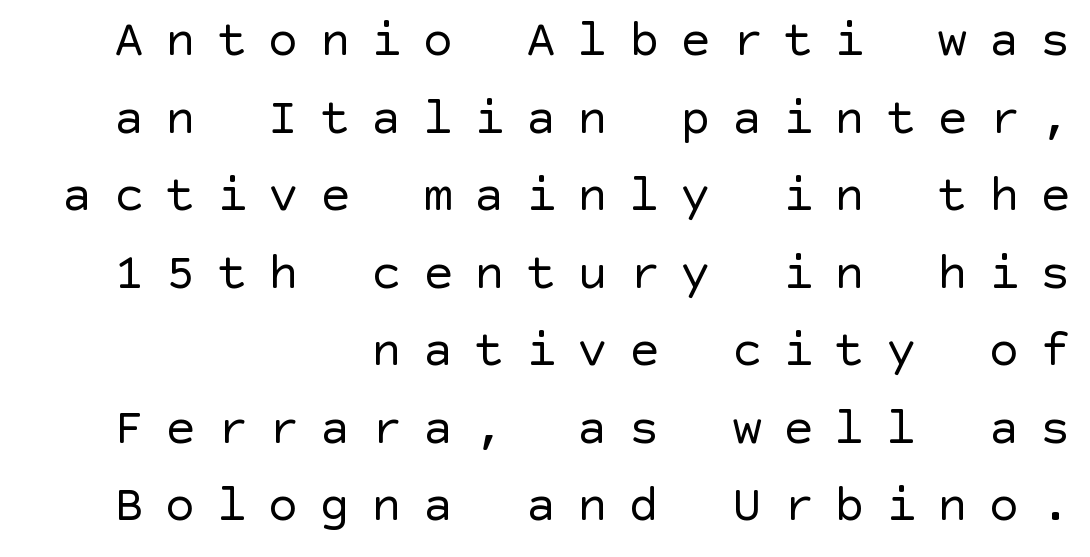
The image shows 51 px regular-weight sans-serif type, upright; set right-aligned, normal line spacing (1.52x), unusually wide letter spacing (+0.41 em), not underlined; a large x-height.
